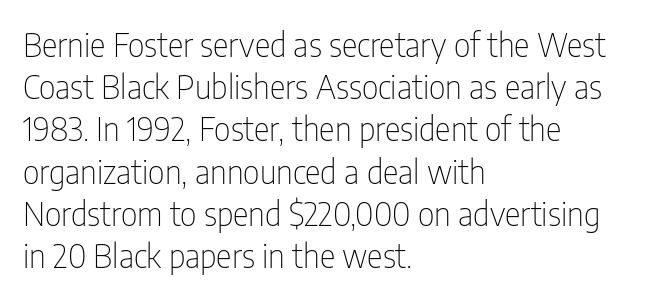
Underline: absent. The letters look calm and open, with moderate or lighter stems. Think of a printed novel: that variable character pitch is what you see here. Letter spacing: default. The typography opts for an upright posture over an oblique one. This sample is left-justified, so line endings fall wherever the words run out.
